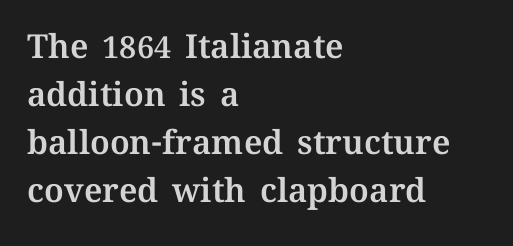
The image shows 33 px text type, upright; set left-aligned, normal line spacing (1.45x), normal letter spacing, not underlined; medium stroke contrast and a medium x-height.
